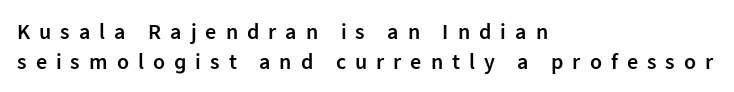
Q: Is the text bold? A: Semi-bold.
Q: Is the text italic (slanted)? A: No, it is upright.
Q: Is the text underlined? A: No.
Q: How is the paragraph aligned? A: Left-aligned.
Q: Is the spacing between letters normal or unusually wide? A: Unusually wide.
Q: Is the spacing between lines tight, normal or loose? A: Normal.
